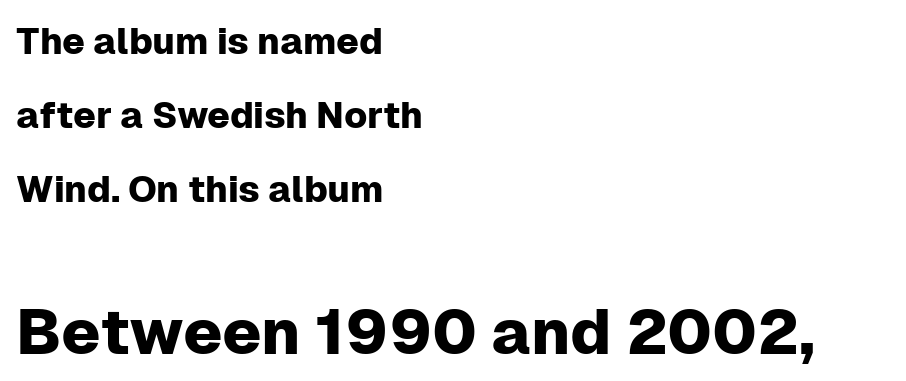
{"serif": "no", "italic": "no", "width": "normal", "stroke_contrast": "low", "x_height": "medium", "monospaced": "no", "underline": "no", "align": "left", "line_spacing": "loose", "line_spacing_ratio": 2.0, "letter_spacing": "normal", "letter_spacing_em": 0.0, "larger_block": "second", "size_ratio": 1.73, "glyph_px": 64}
